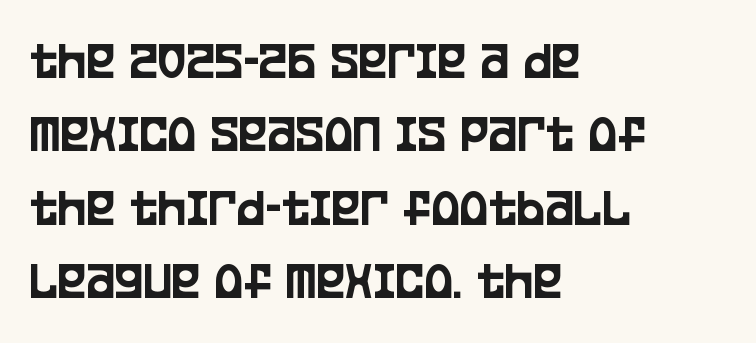
Q: Is the text italic (slanted)? A: No, it is upright.
Q: Is the typeface a serif or a sans-serif typeface? A: Sans-serif.
Q: Is the text underlined? A: No.
Q: How is the paragraph aligned? A: Left-aligned.
Q: Is the spacing between letters normal or unusually wide? A: Normal.
Q: Is the spacing between lines tight, normal or loose? A: Normal.
Q: Width (condensed, normal, or wide)? A: Condensed.
Q: Stroke contrast? A: Low.
Q: x-height? A: Large.
Q: Monospaced? A: No.
